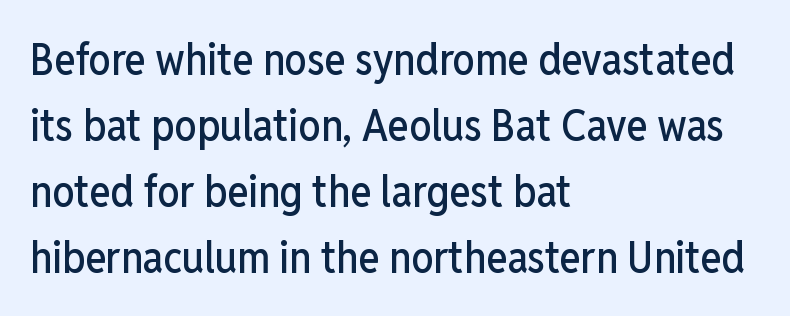
{"serif": "no", "italic": "no", "width": "condensed", "stroke_contrast": "low", "x_height": "medium", "monospaced": "no", "underline": "no", "align": "left", "line_spacing": "normal", "line_spacing_ratio": 1.5, "letter_spacing": "normal", "letter_spacing_em": 0.0, "glyph_px": 44}
